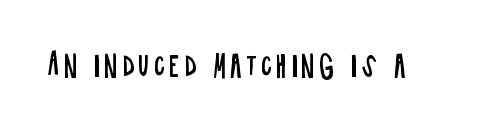
The image shows 28 px regular-weight, condensed sans-serif type, upright; set not underlined; low stroke contrast and a large x-height.
